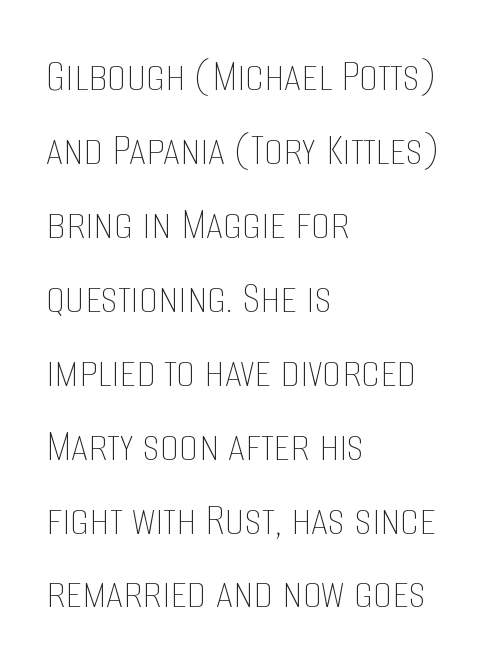
The image shows 48 px thin, condensed type, upright; set left-aligned, normal line spacing (1.54x), normal letter spacing, not underlined; low stroke contrast and a large x-height.
